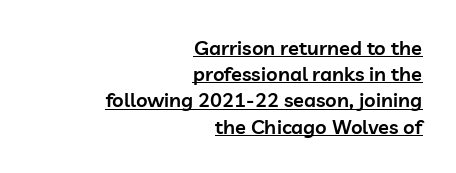
{"italic": "no", "bold": "semi", "underline": "yes", "align": "right", "line_spacing": "normal", "line_spacing_ratio": 1.31, "letter_spacing": "normal", "letter_spacing_em": 0.0, "glyph_px": 20}
